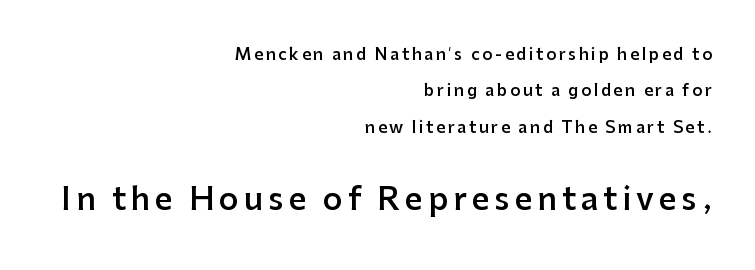
The image shows 31 px semibold sans-serif type, upright; set right-aligned, loose line spacing (2.28x), not underlined; the second (bottom) block is 1.94x larger; low stroke contrast and a medium x-height.
